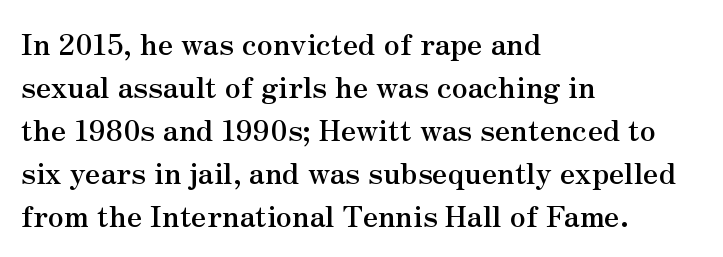
Q: Is the text bold? A: Yes.
Q: Is the text italic (slanted)? A: No, it is upright.
Q: Is the typeface a serif or a sans-serif typeface? A: Serif.
Q: Is the text underlined? A: No.
Q: How is the paragraph aligned? A: Left-aligned.
Q: Is the spacing between letters normal or unusually wide? A: Normal.
Q: Is the spacing between lines tight, normal or loose? A: Normal.
Q: Width (condensed, normal, or wide)? A: Normal.
Q: Stroke contrast? A: Medium.
Q: x-height? A: Small.
Q: Monospaced? A: No.
